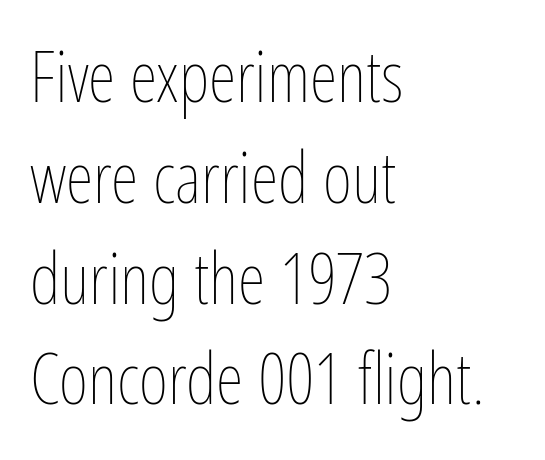
{"italic": "no", "bold": "no", "weight": "thin", "width": "condensed", "stroke_contrast": "low", "x_height": "medium", "monospaced": "no", "underline": "no", "align": "left", "line_spacing": "normal", "line_spacing_ratio": 1.42, "letter_spacing": "normal", "letter_spacing_em": 0.0, "glyph_px": 71}
